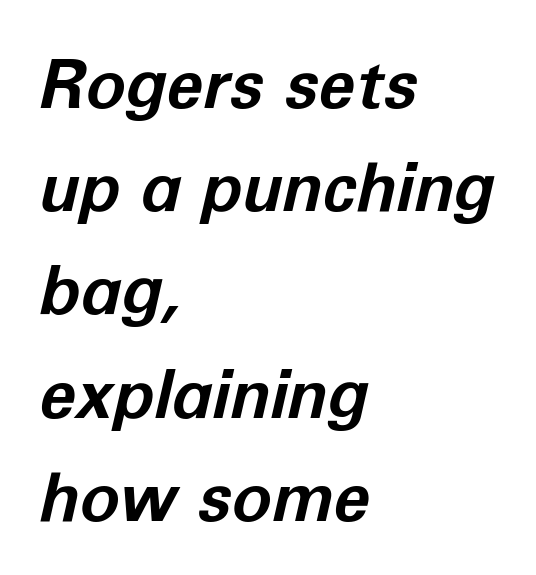
A typesetter would call this proportional, since set widths differ per character. Letters rest on an invisible, unmarked baseline. Emphasis by weight is at full strength: bold. Emphasis-style slanted type is in use. Successive baselines arrive at the customary interval.
